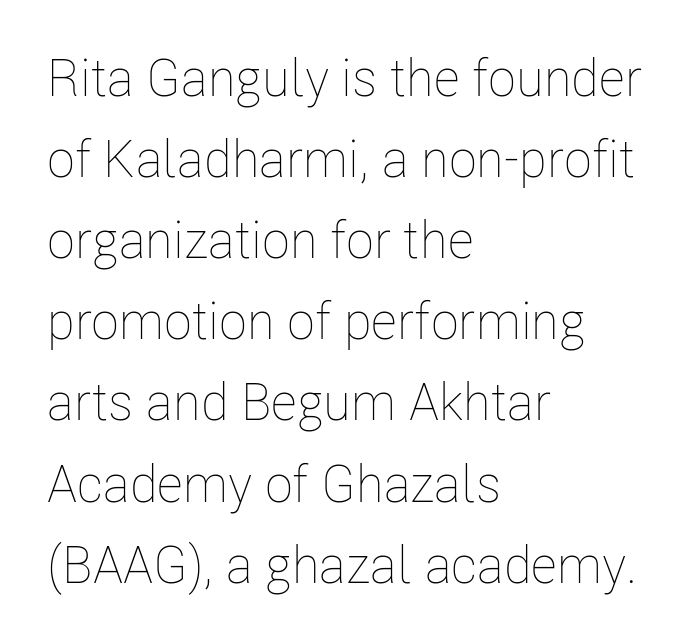
Q: Is the text bold? A: No.
Q: Is the text italic (slanted)? A: No, it is upright.
Q: Is the text underlined? A: No.
Q: How is the paragraph aligned? A: Left-aligned.
Q: Is the spacing between letters normal or unusually wide? A: Normal.
Q: Is the spacing between lines tight, normal or loose? A: Normal.
Q: Width (condensed, normal, or wide)? A: Condensed.
Q: Stroke contrast? A: Low.
Q: x-height? A: Medium.
Q: Monospaced? A: No.
